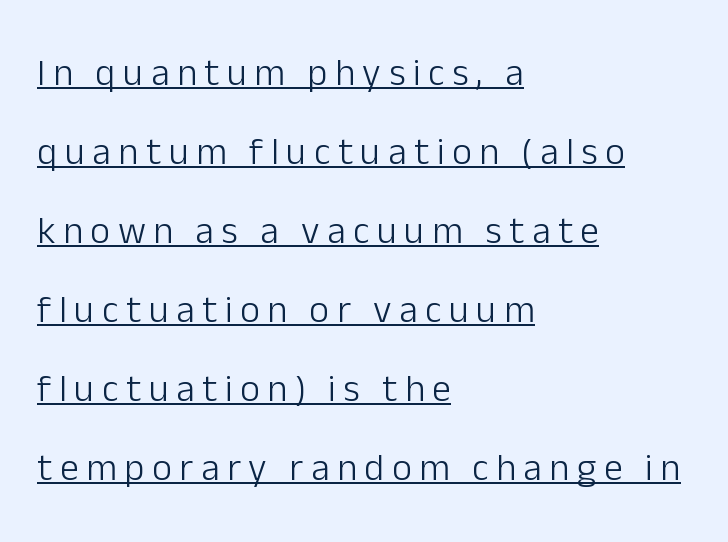
Q: Is the text bold? A: No.
Q: Is the text italic (slanted)? A: No, it is upright.
Q: Is the typeface a serif or a sans-serif typeface? A: Sans-serif.
Q: Is the text underlined? A: Yes.
Q: How is the paragraph aligned? A: Left-aligned.
Q: Is the spacing between letters normal or unusually wide? A: Unusually wide.
Q: Is the spacing between lines tight, normal or loose? A: Loose.
Q: Width (condensed, normal, or wide)? A: Normal.
Q: Stroke contrast? A: Low.
Q: x-height? A: Medium.
Q: Monospaced? A: No.
